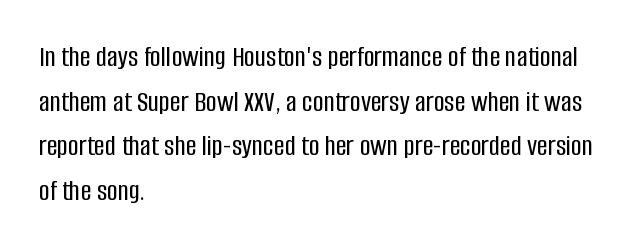
{"serif": "no", "italic": "no", "width": "condensed", "stroke_contrast": "low", "x_height": "large", "monospaced": "no", "underline": "no", "align": "left", "line_spacing": "normal", "line_spacing_ratio": 1.49, "letter_spacing": "normal", "letter_spacing_em": 0.0, "glyph_px": 30}
